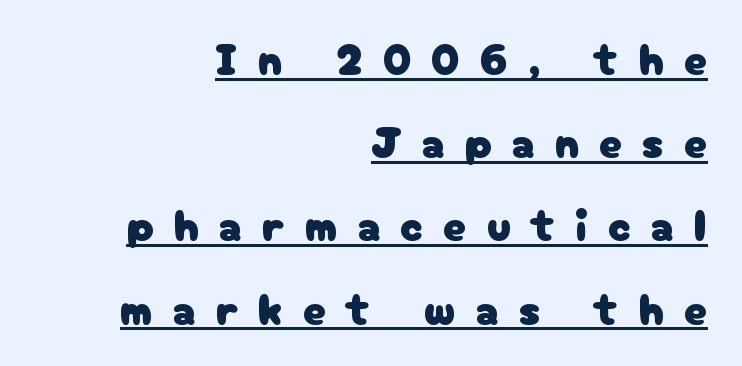
The image shows 45 px sans-serif type, upright; set right-aligned, line spacing 1.85x, unusually wide letter spacing (+0.45 em), underlined; low stroke contrast and a medium x-height.
